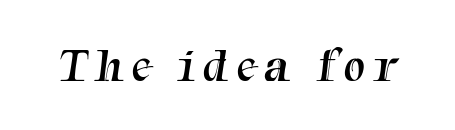
{"serif": "yes", "bold": "no", "weight": "regular", "width": "normal", "stroke_contrast": "medium", "x_height": "medium", "monospaced": "no", "underline": "no", "glyph_px": 49}
